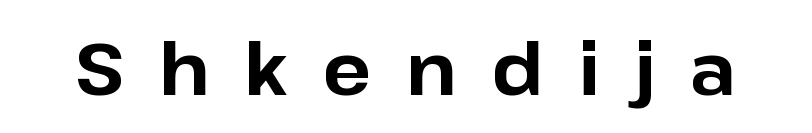
Q: Is the text bold? A: Yes.
Q: Is the text italic (slanted)? A: No, it is upright.
Q: Is the typeface a serif or a sans-serif typeface? A: Sans-serif.
Q: Is the text underlined? A: No.
Q: Is the spacing between letters normal or unusually wide? A: Unusually wide.
Q: Width (condensed, normal, or wide)? A: Normal.
Q: Stroke contrast? A: Low.
Q: x-height? A: Medium.
Q: Monospaced? A: No.
